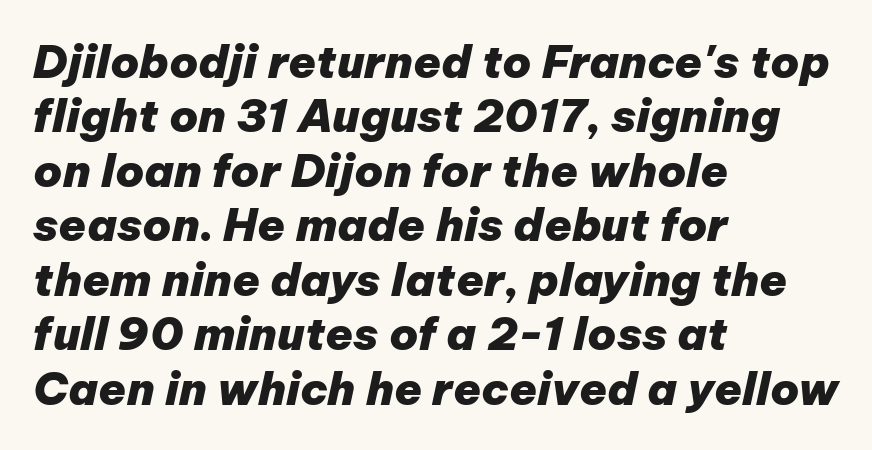
{"italic": "yes", "lean": "right", "slant_degrees": 12, "bold": "yes", "weight": "heavy", "width": "normal", "stroke_contrast": "low", "x_height": "medium", "monospaced": "no", "underline": "no", "align": "left", "line_spacing_ratio": 1.21, "letter_spacing": "normal", "letter_spacing_em": 0.0, "glyph_px": 45}
